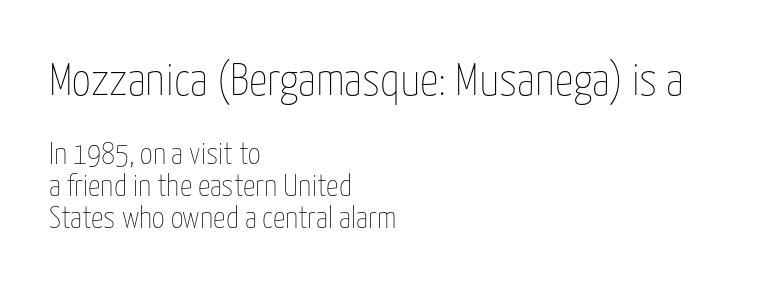
{"italic": "no", "bold": "no", "weight": "thin", "width": "condensed", "stroke_contrast": "low", "x_height": "medium", "monospaced": "no", "underline": "no", "align": "left", "line_spacing": "tight", "line_spacing_ratio": 1.03, "letter_spacing": "normal", "letter_spacing_em": 0.0, "larger_block": "first", "size_ratio": 1.48, "glyph_px": 46}
